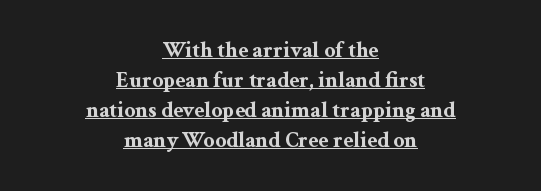
{"italic": "no", "bold": "yes", "underline": "yes", "align": "center", "line_spacing": "normal", "line_spacing_ratio": 1.36, "letter_spacing": "normal", "letter_spacing_em": 0.0, "glyph_px": 22}
